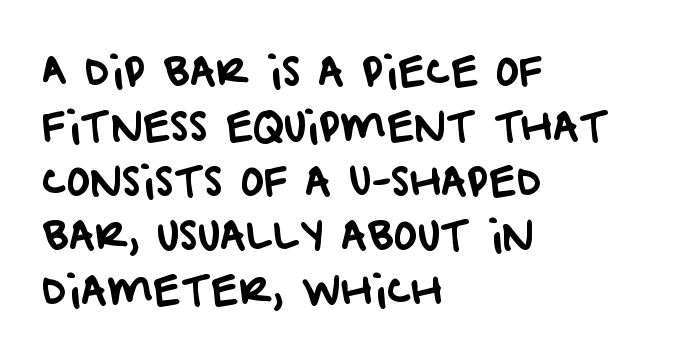
{"serif": "no", "width": "normal", "stroke_contrast": "low", "x_height": "large", "monospaced": "no", "underline": "no", "align": "left", "line_spacing": "normal", "line_spacing_ratio": 1.37, "letter_spacing": "normal", "letter_spacing_em": 0.0, "glyph_px": 40}
